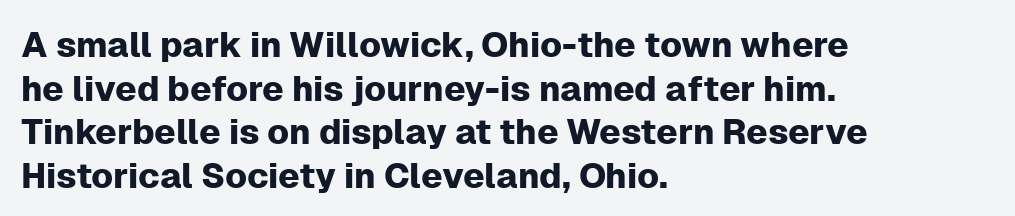
Where is the straight margin? On the left. The typeface chosen for these lines omits serifs. Underlining? Definitely not there. Each letter keeps its own natural width here, so spacing adapts to shape.
